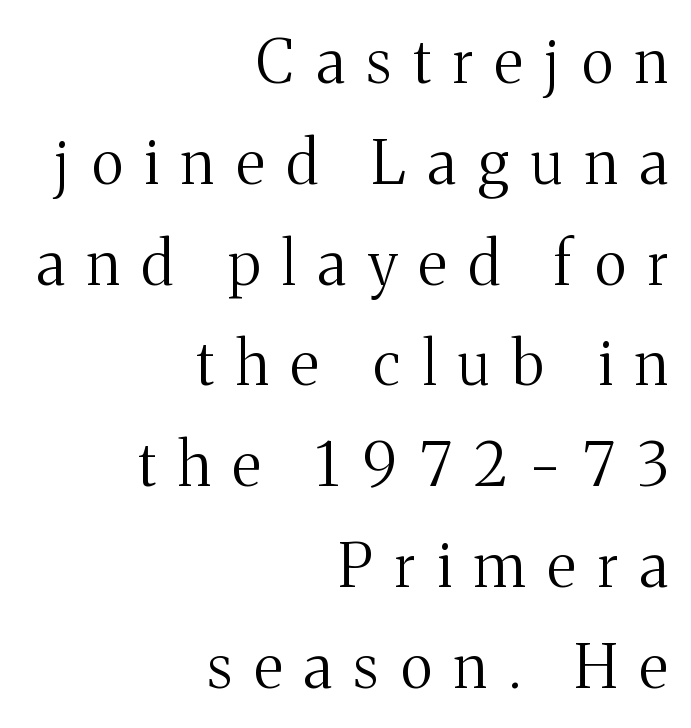
Q: Is the text bold? A: No.
Q: Is the text italic (slanted)? A: No, it is upright.
Q: Is the typeface a serif or a sans-serif typeface? A: Serif.
Q: Is the text underlined? A: No.
Q: How is the paragraph aligned? A: Right-aligned.
Q: Is the spacing between letters normal or unusually wide? A: Unusually wide.
Q: Is the spacing between lines tight, normal or loose? A: Normal.
Q: Width (condensed, normal, or wide)? A: Normal.
Q: Stroke contrast? A: Medium.
Q: x-height? A: Medium.
Q: Monospaced? A: No.
